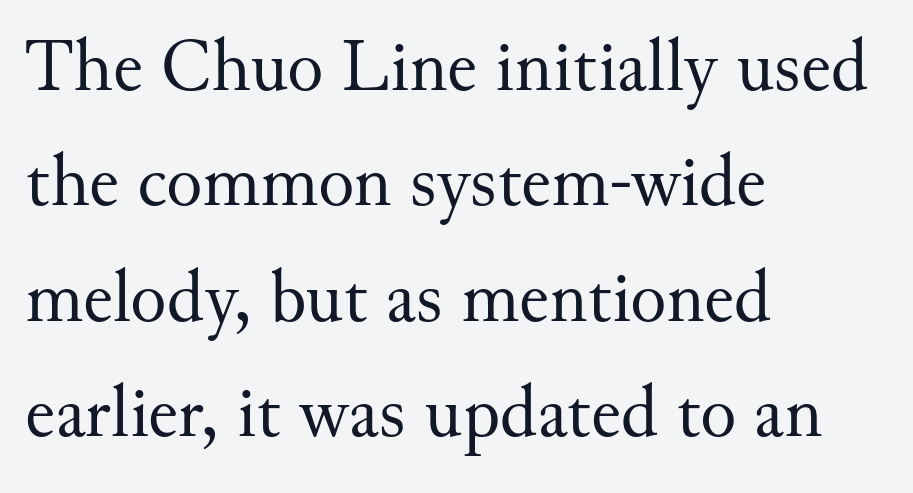
{"serif": "yes", "italic": "no", "bold": "no", "weight": "regular", "width": "normal", "stroke_contrast": "medium", "x_height": "small", "monospaced": "no", "underline": "no", "align": "left", "line_spacing": "normal", "line_spacing_ratio": 1.54, "letter_spacing": "normal", "letter_spacing_em": 0.0, "glyph_px": 75}
